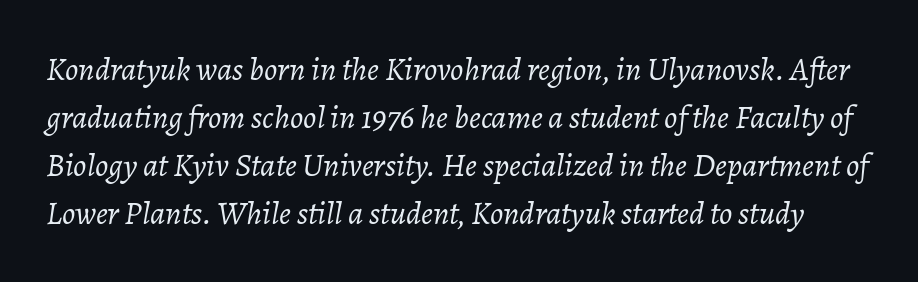
Letters rest on an invisible, unmarked baseline. The font is comparable to plain body text, perhaps lighter. If you drew a line through each stem, it would be angled. A typesetter would call this leading conventional body-copy spacing.
